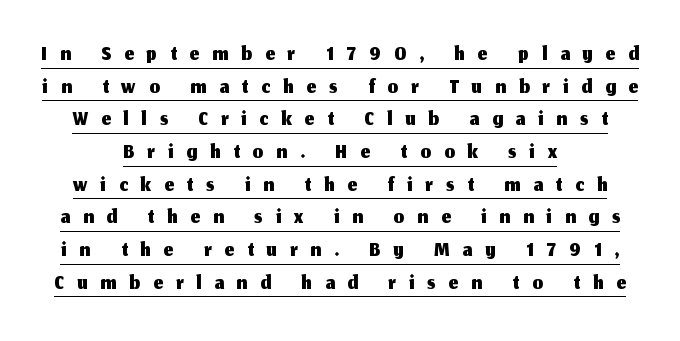
Leftover space on each line is divided equally before and after the words. Rows of type sit shoulder to shoulder in the vertical direction. The letterforms stand isolated, each surrounded by extra space. Notice how the stems are strictly vertical — no italics here. Is there an underline? Yes — a line sits under the letters.
